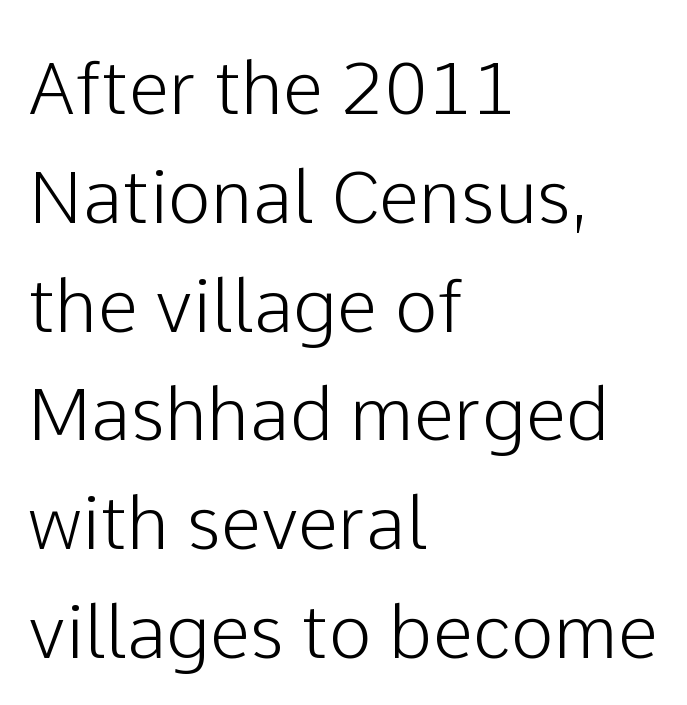
Q: Is the text italic (slanted)? A: No, it is upright.
Q: Is the typeface a serif or a sans-serif typeface? A: Sans-serif.
Q: Is the text underlined? A: No.
Q: How is the paragraph aligned? A: Left-aligned.
Q: Is the spacing between letters normal or unusually wide? A: Normal.
Q: Is the spacing between lines tight, normal or loose? A: Normal.
Q: Width (condensed, normal, or wide)? A: Normal.
Q: Stroke contrast? A: Low.
Q: x-height? A: Medium.
Q: Monospaced? A: No.
